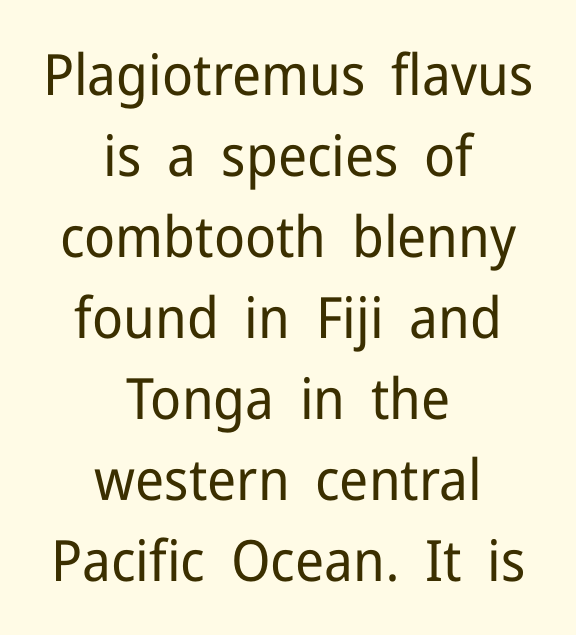
The image shows 57 px regular-weight sans-serif type, upright; set centered, normal line spacing (1.42x), normal letter spacing, not underlined; low stroke contrast and a medium x-height.
